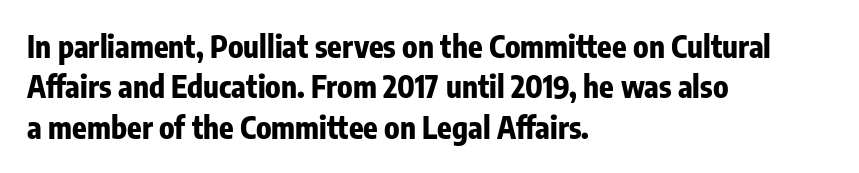
{"serif": "no", "italic": "no", "bold": "yes", "weight": "bold", "width": "condensed", "stroke_contrast": "low", "x_height": "medium", "monospaced": "no", "underline": "no", "align": "left", "line_spacing": "normal", "line_spacing_ratio": 1.35, "letter_spacing": "normal", "letter_spacing_em": 0.0, "glyph_px": 30}
